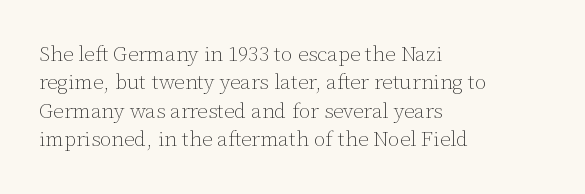
{"italic": "no", "bold": "no", "underline": "no", "align": "left", "line_spacing": "normal", "line_spacing_ratio": 1.35, "letter_spacing": "normal", "letter_spacing_em": 0.0, "glyph_px": 21}
